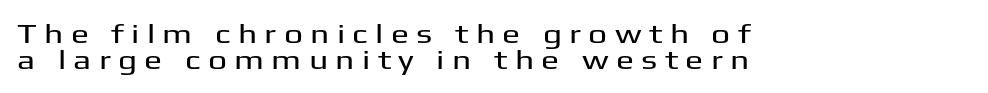
Q: Is the text italic (slanted)? A: No, it is upright.
Q: Is the text underlined? A: No.
Q: How is the paragraph aligned? A: Left-aligned.
Q: Is the spacing between letters normal or unusually wide? A: Unusually wide.
Q: Is the spacing between lines tight, normal or loose? A: Tight.
